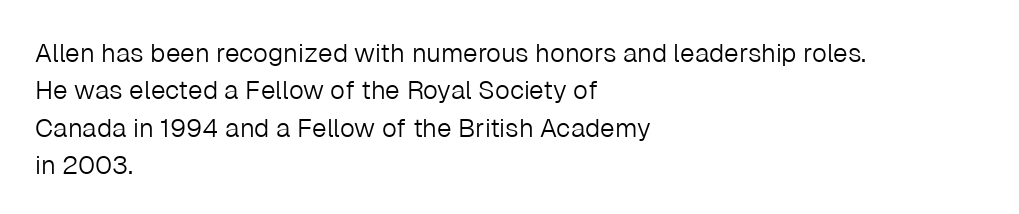
The image shows 26 px text type, upright; set left-aligned, normal line spacing (1.44x), normal letter spacing, not underlined.
